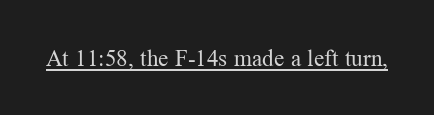
{"italic": "no", "bold": "no", "underline": "yes", "letter_spacing": "normal", "letter_spacing_em": 0.0, "glyph_px": 23}
